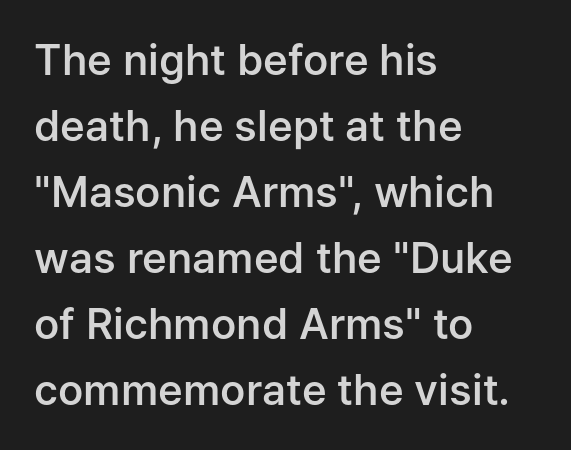
{"serif": "no", "italic": "no", "bold": "semi", "weight": "semibold", "width": "normal", "stroke_contrast": "low", "x_height": "medium", "monospaced": "no", "underline": "no", "align": "left", "line_spacing": "normal", "line_spacing_ratio": 1.57, "letter_spacing": "normal", "letter_spacing_em": 0.0, "glyph_px": 42}
